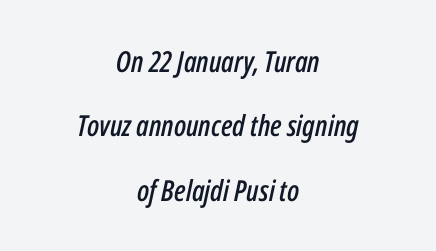
Q: Is the text italic (slanted)? A: Yes, it leans right by about 12 degrees.
Q: Is the text underlined? A: No.
Q: How is the paragraph aligned? A: Centered.
Q: Is the spacing between letters normal or unusually wide? A: Normal.
Q: Is the spacing between lines tight, normal or loose? A: Loose.
Q: Width (condensed, normal, or wide)? A: Condensed.
Q: Stroke contrast? A: Low.
Q: x-height? A: Medium.
Q: Monospaced? A: No.
